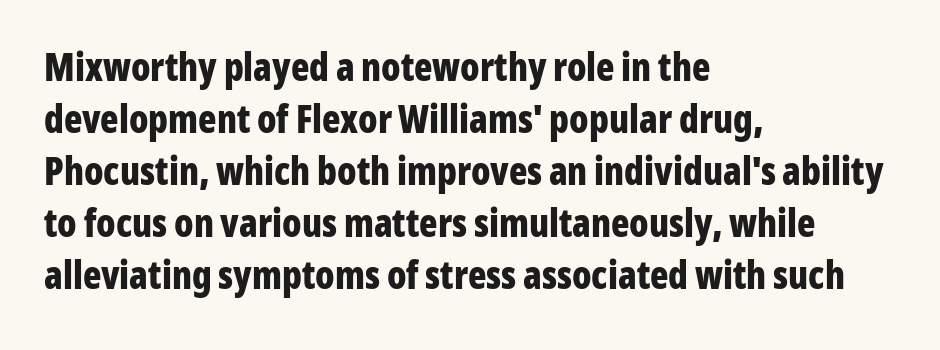
The image shows 38 px bold, condensed sans-serif type, upright; set left-aligned, normal line spacing (1.37x), normal letter spacing, not underlined; low stroke contrast and a medium x-height.
